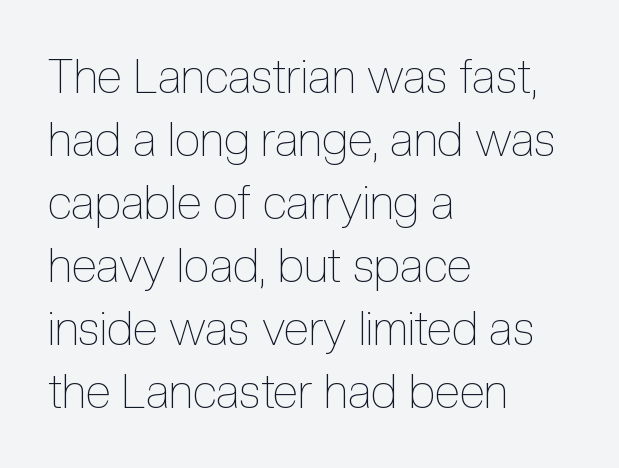
Q: Is the text bold? A: No.
Q: Is the text italic (slanted)? A: No, it is upright.
Q: Is the text underlined? A: No.
Q: How is the paragraph aligned? A: Left-aligned.
Q: Is the spacing between letters normal or unusually wide? A: Normal.
Q: Is the spacing between lines tight, normal or loose? A: Normal.
Q: Width (condensed, normal, or wide)? A: Condensed.
Q: x-height? A: Medium.
Q: Monospaced? A: No.
